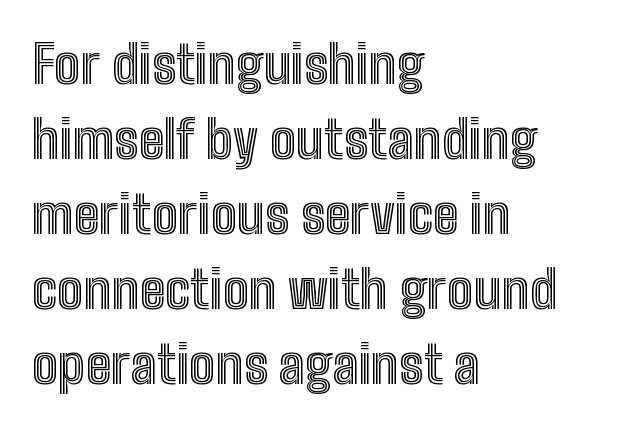
{"italic": "no", "width": "condensed", "x_height": "medium", "monospaced": "no", "underline": "no", "align": "left", "line_spacing": "normal", "line_spacing_ratio": 1.44, "letter_spacing": "normal", "letter_spacing_em": 0.0, "glyph_px": 52}
